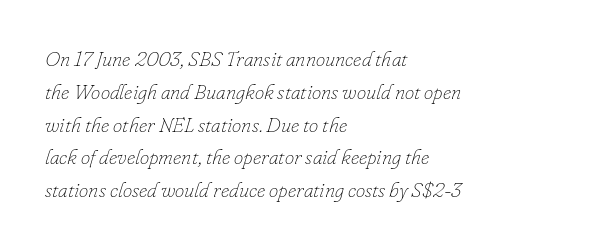
The image shows 21 px text type, italic (leaning right); set left-aligned, normal line spacing (1.56x), normal letter spacing, not underlined.
